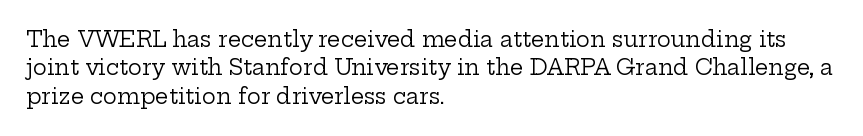
{"italic": "no", "bold": "no", "underline": "no", "align": "left", "line_spacing": "normal", "line_spacing_ratio": 1.35, "letter_spacing": "normal", "letter_spacing_em": 0.0, "glyph_px": 21}
